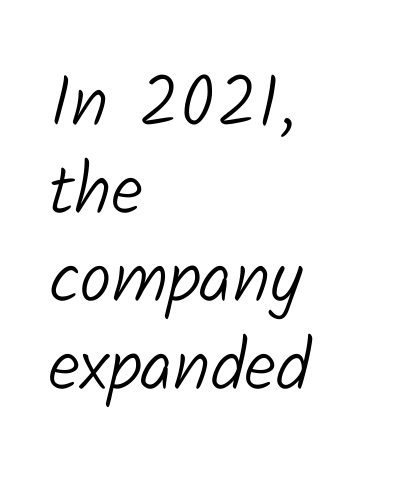
Q: Is the text bold? A: No.
Q: Is the typeface a serif or a sans-serif typeface? A: Sans-serif.
Q: Is the text underlined? A: No.
Q: How is the paragraph aligned? A: Left-aligned.
Q: Is the spacing between letters normal or unusually wide? A: Normal.
Q: Width (condensed, normal, or wide)? A: Normal.
Q: Stroke contrast? A: Low.
Q: x-height? A: Medium.
Q: Monospaced? A: No.
